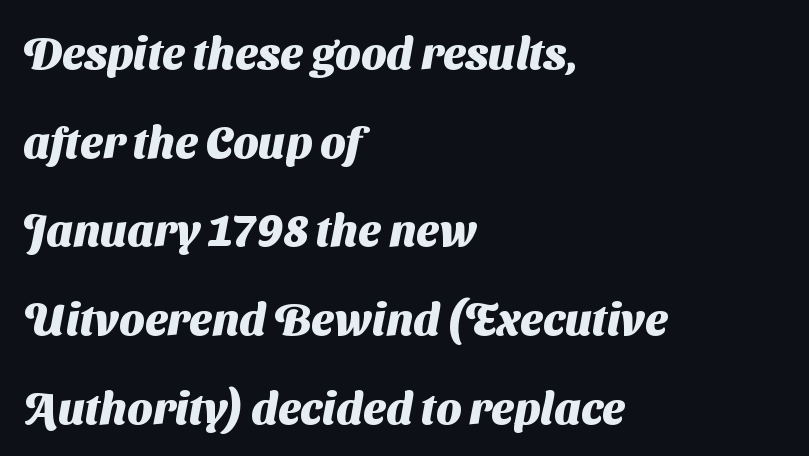
Proportional: the letters do not fall into vertical columns. Summary of weight: heavy, a full bold. The baseline area is clear. Observe the ordinary spacing: letters are neighbours, not strangers. Honestly, the rows look like they've been pulled way apart. Every row of glyphs begins at an identical x-position on the left.
